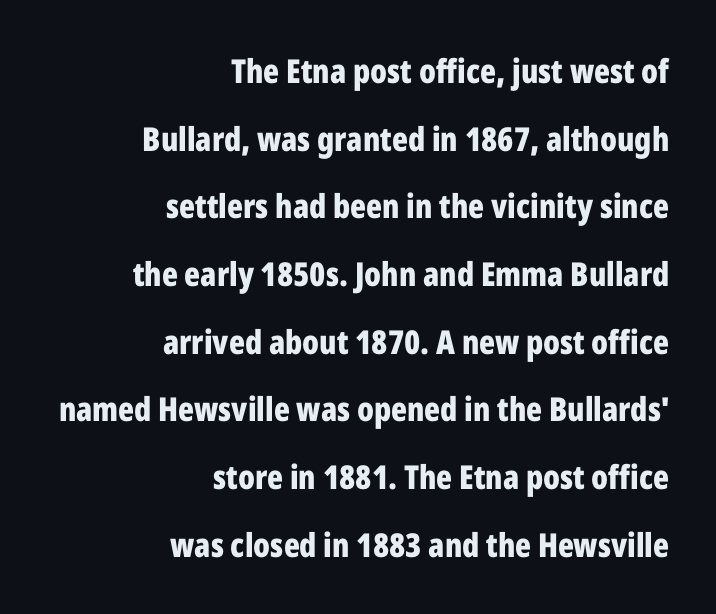
{"serif": "no", "italic": "no", "bold": "yes", "weight": "bold", "width": "condensed", "stroke_contrast": "low", "x_height": "medium", "monospaced": "no", "underline": "no", "align": "right", "line_spacing": "loose", "line_spacing_ratio": 2.05, "letter_spacing": "normal", "letter_spacing_em": 0.0, "glyph_px": 33}
